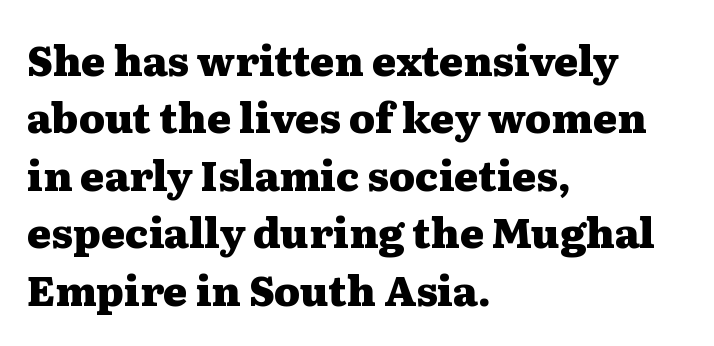
No word sits above an underline. There is no visible air inserted between adjacent glyphs. Spacing verdict: proportional, widths tailored to each character. Ordinary non-slanted type is in use. The paragraph shown leans on its left margin. Line spacing here is normal.
